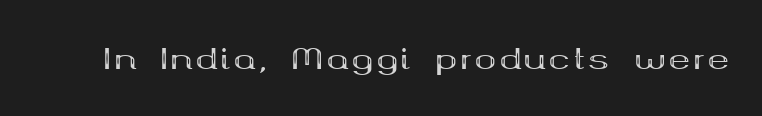
Words float on clear page, feet unadorned. Its strokes are broad and dark, the hallmark of bold type. Does the type have serifs? Yes, each stem ends in a small foot. Varying glyph widths throughout — classic text-font behaviour. Tall strokes in this sample are plumb rather than angled.
